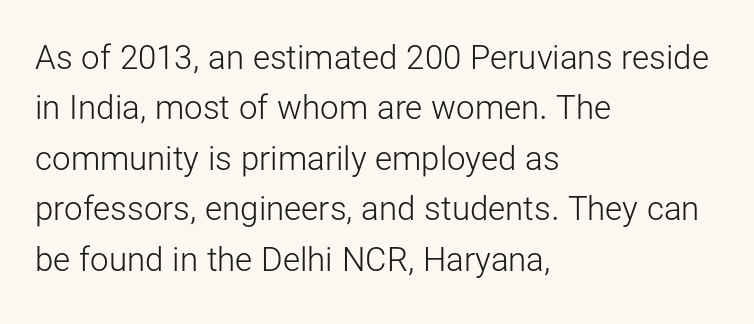
{"serif": "no", "italic": "no", "bold": "no", "weight": "light", "width": "normal", "stroke_contrast": "low", "x_height": "medium", "monospaced": "no", "underline": "no", "align": "left", "line_spacing": "normal", "line_spacing_ratio": 1.53, "letter_spacing": "normal", "letter_spacing_em": 0.0, "glyph_px": 33}
